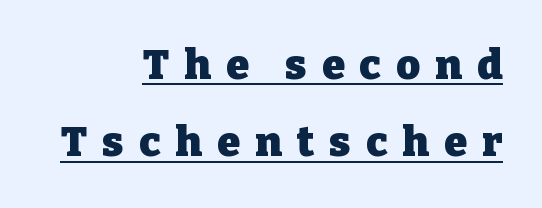
Heft: maximum for text — a bold. A typesetter would mark this as roman, not italic. Underlining? Definitely there. Is this a fixed-width face? No — the glyphs have proportional, varying widths. How are the letters spaced? Widely, with obvious added tracking.
